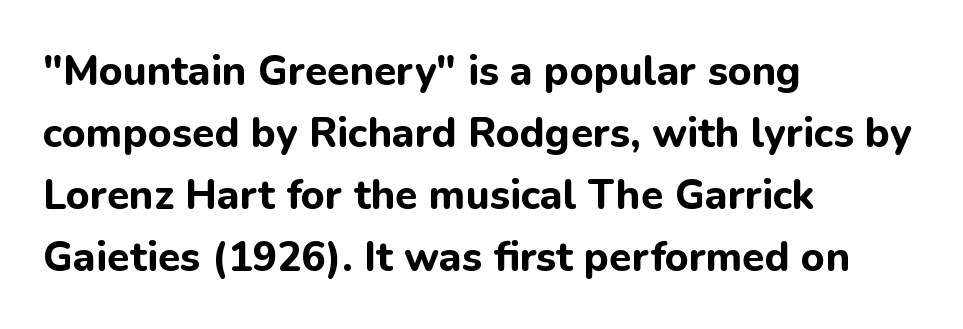
The image shows 41 px bold sans-serif type, upright; set left-aligned, normal line spacing (1.51x), normal letter spacing, not underlined; low stroke contrast and a medium x-height.
